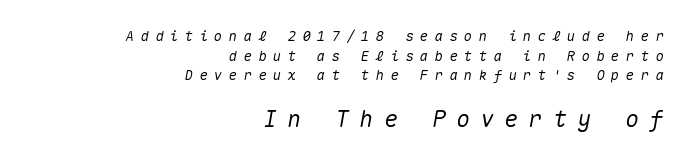
The image shows 23 px text type, italic (leaning right); set right-aligned, normal line spacing (1.4x), unusually wide letter spacing (+0.45 em), not underlined; the second (bottom) block is 1.64x larger.
